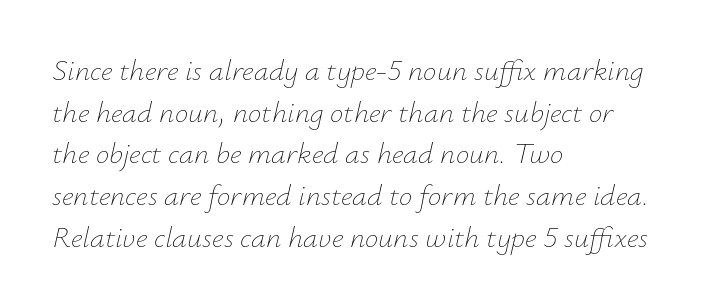
{"italic": "yes", "lean": "right", "slant_degrees": 12, "bold": "no", "weight": "thin", "width": "normal", "stroke_contrast": "low", "x_height": "small", "monospaced": "no", "underline": "no", "align": "left", "line_spacing": "normal", "line_spacing_ratio": 1.39, "letter_spacing": "normal", "letter_spacing_em": 0.0, "glyph_px": 30}
